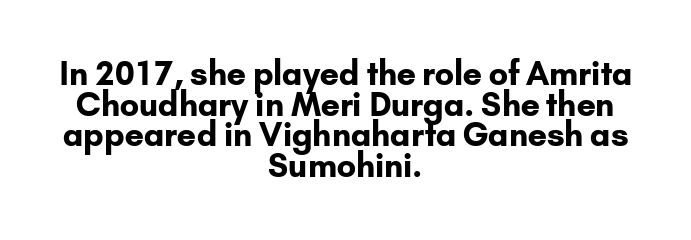
Q: Is the text bold? A: Yes.
Q: Is the text italic (slanted)? A: No, it is upright.
Q: Is the typeface a serif or a sans-serif typeface? A: Sans-serif.
Q: Is the text underlined? A: No.
Q: How is the paragraph aligned? A: Centered.
Q: Is the spacing between letters normal or unusually wide? A: Normal.
Q: Is the spacing between lines tight, normal or loose? A: Tight.
Q: Width (condensed, normal, or wide)? A: Normal.
Q: Stroke contrast? A: Low.
Q: x-height? A: Small.
Q: Monospaced? A: No.
